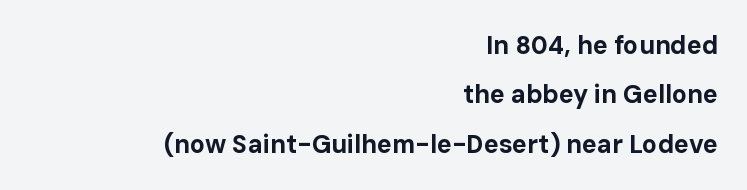
Posture: vertical. Here the glyphs are tracked normally, forming tight word shapes. This block would shrink considerably if given ordinary leading; it's expanded now. Look at the stroke-to-counter ratio: heavy, a bold.
